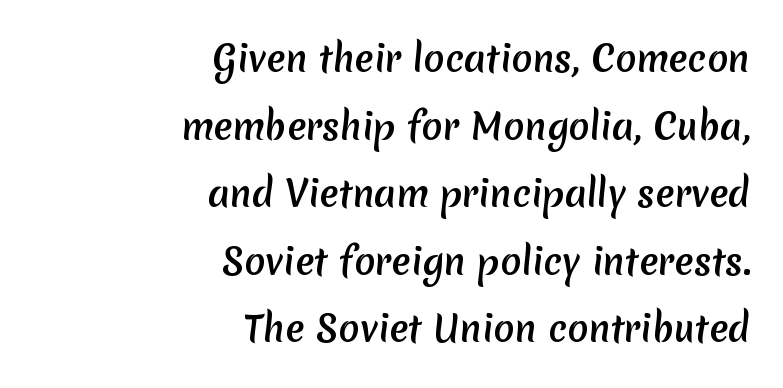
Q: Is the typeface a serif or a sans-serif typeface? A: Sans-serif.
Q: Is the text underlined? A: No.
Q: How is the paragraph aligned? A: Right-aligned.
Q: Is the spacing between letters normal or unusually wide? A: Normal.
Q: Is the spacing between lines tight, normal or loose? A: Loose.
Q: Width (condensed, normal, or wide)? A: Normal.
Q: Stroke contrast? A: Medium.
Q: x-height? A: Medium.
Q: Monospaced? A: No.
